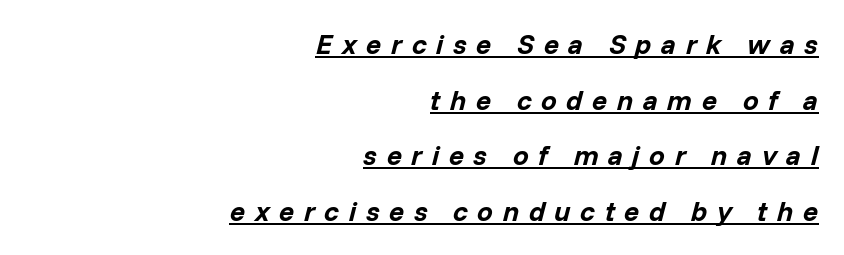
The image shows 28 px bold type, italic (leaning right); set right-aligned, loose line spacing (1.99x), unusually wide letter spacing (+0.34 em), underlined; low stroke contrast and a medium x-height.
